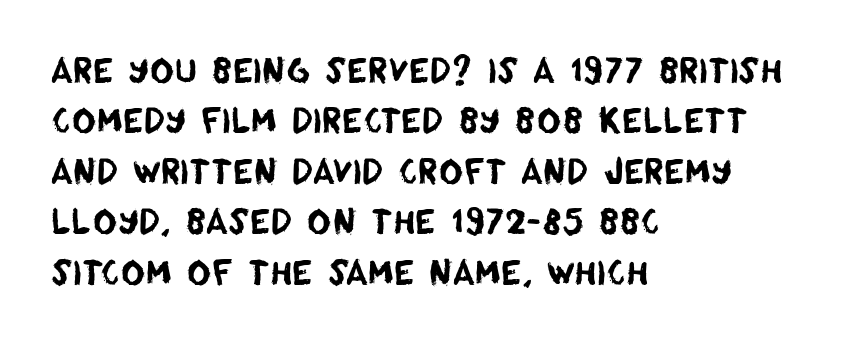
The specimen omits any rule beneath the text block's lines. Each letter keeps its own natural width here, so spacing adapts to shape. Line starts are locked; line ends wander. Horizontal bands of white between lines are of average thickness. A typesetter would label this face a sans.
